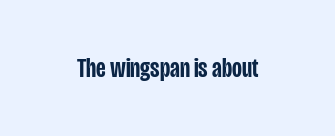
The image shows 27 px text type, upright; set normal letter spacing, not underlined.
